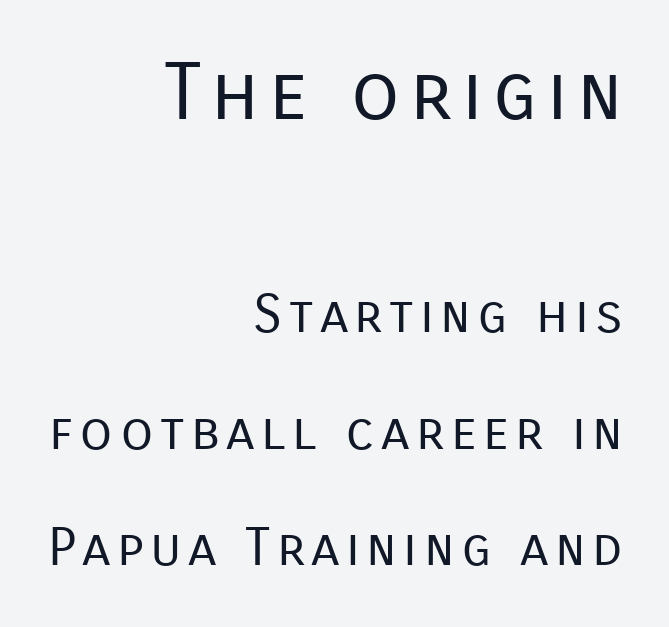
Q: Is the text bold? A: No.
Q: Is the text italic (slanted)? A: No, it is upright.
Q: Is the typeface a serif or a sans-serif typeface? A: Sans-serif.
Q: Is the text underlined? A: No.
Q: How is the paragraph aligned? A: Right-aligned.
Q: Is the spacing between lines tight, normal or loose? A: Loose.
Q: Which block of text is set in a larger size, the first (top) or the second (bottom)? A: The first (top) one.
Q: Width (condensed, normal, or wide)? A: Normal.
Q: Stroke contrast? A: Low.
Q: x-height? A: Medium.
Q: Monospaced? A: No.
